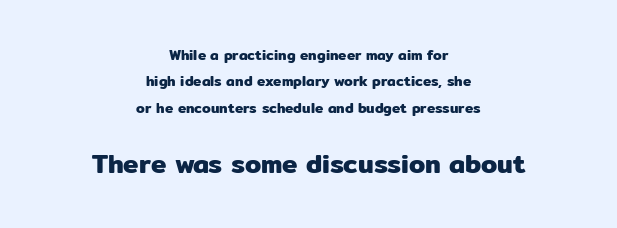
The image shows 26 px text type, upright; set centered, line spacing 1.89x, normal letter spacing, not underlined; the second (bottom) block is 1.86x larger.
